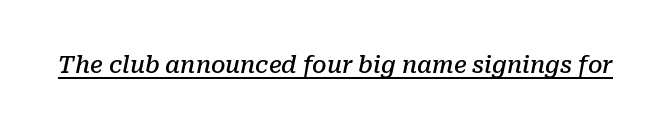
Emphasis by weight is partial: semibold. Spacing between characters is what you'd get straight out of the box. These characters rest on top of a visible drawn line. It's the slanting kind of type.
